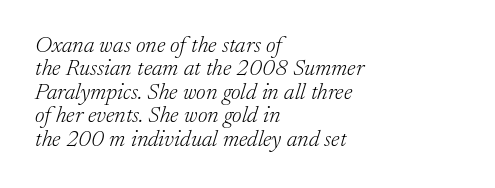
{"italic": "yes", "lean": "right", "slant_degrees": 17, "bold": "no", "underline": "no", "align": "left", "line_spacing": "tight", "line_spacing_ratio": 1.02, "letter_spacing": "normal", "letter_spacing_em": 0.0, "glyph_px": 23}
